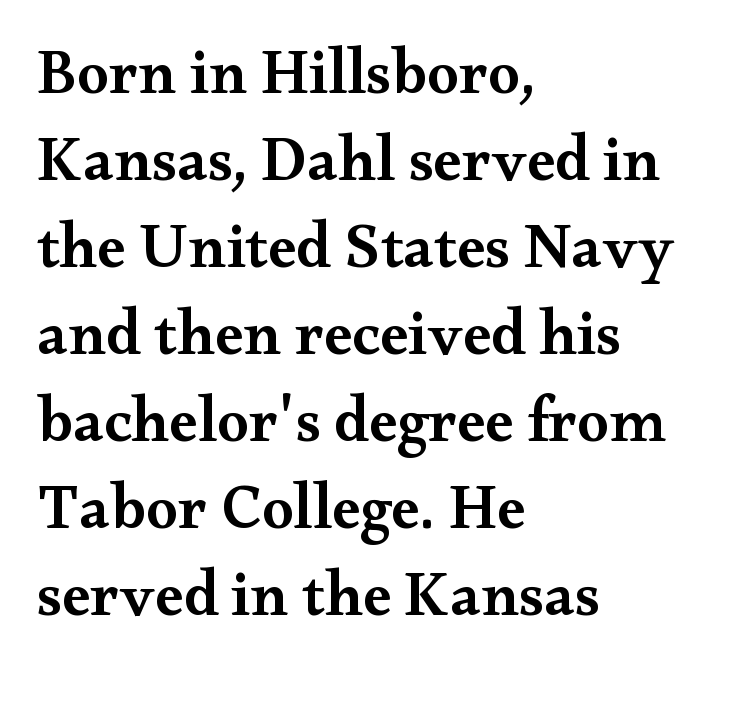
The image shows 64 px semibold, wide serif type, upright; set left-aligned, normal line spacing (1.36x), normal letter spacing, not underlined; medium stroke contrast and a small x-height.
